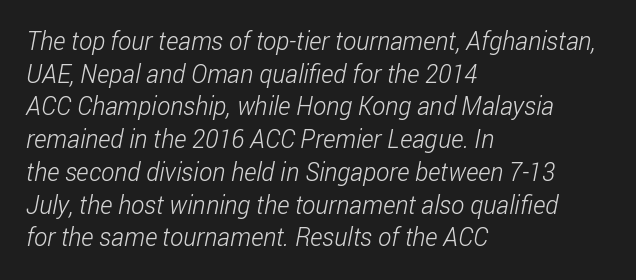
Glyph-to-glyph distance matches everyday printed text. Stroke mass is kept to a normal reading level or below. Does the leading feel generous? No, just average. Descender tails drop into unmarked territory. Casual observation: everything's shoved over to the left.
